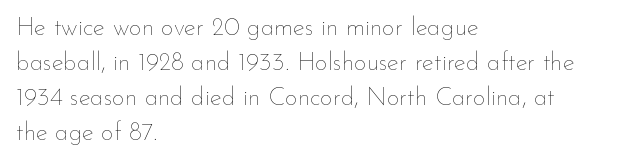
Q: Is the text bold? A: No.
Q: Is the text italic (slanted)? A: No, it is upright.
Q: Is the text underlined? A: No.
Q: How is the paragraph aligned? A: Left-aligned.
Q: Is the spacing between letters normal or unusually wide? A: Normal.
Q: Is the spacing between lines tight, normal or loose? A: Normal.
